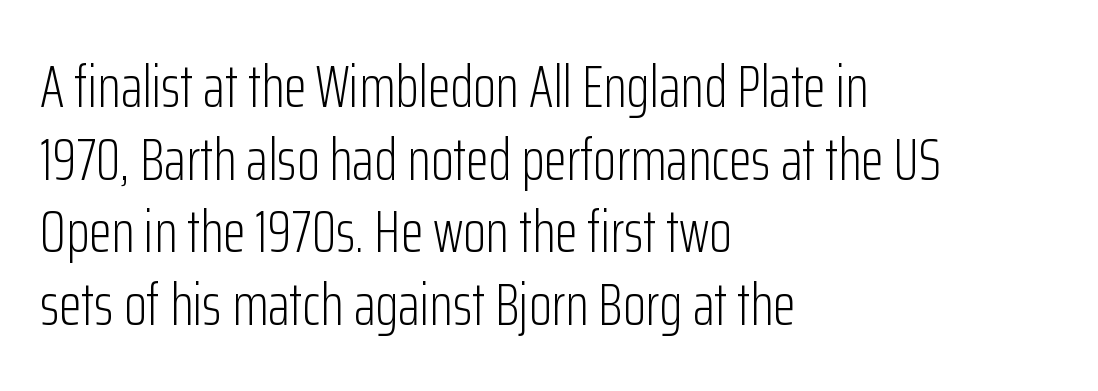
{"serif": "no", "italic": "no", "bold": "no", "weight": "light", "width": "condensed", "stroke_contrast": "low", "x_height": "medium", "monospaced": "no", "underline": "no", "align": "left", "line_spacing_ratio": 1.23, "letter_spacing": "normal", "letter_spacing_em": 0.0, "glyph_px": 59}
